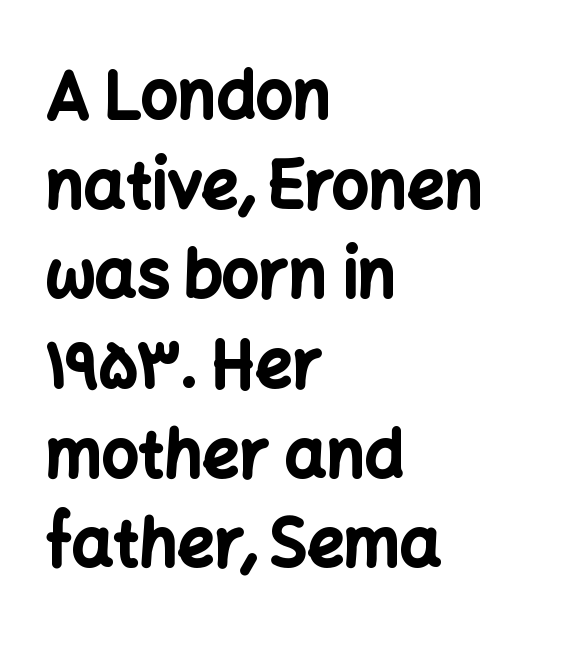
{"serif": "no", "italic": "no", "bold": "yes", "weight": "bold", "width": "normal", "stroke_contrast": "low", "x_height": "medium", "monospaced": "no", "underline": "no", "align": "left", "line_spacing": "normal", "line_spacing_ratio": 1.38, "letter_spacing": "normal", "letter_spacing_em": 0.0, "glyph_px": 65}
